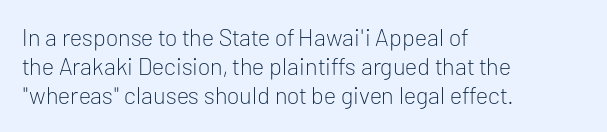
Q: Is the text bold? A: No.
Q: Is the text italic (slanted)? A: No, it is upright.
Q: Is the text underlined? A: No.
Q: How is the paragraph aligned? A: Left-aligned.
Q: Is the spacing between letters normal or unusually wide? A: Normal.
